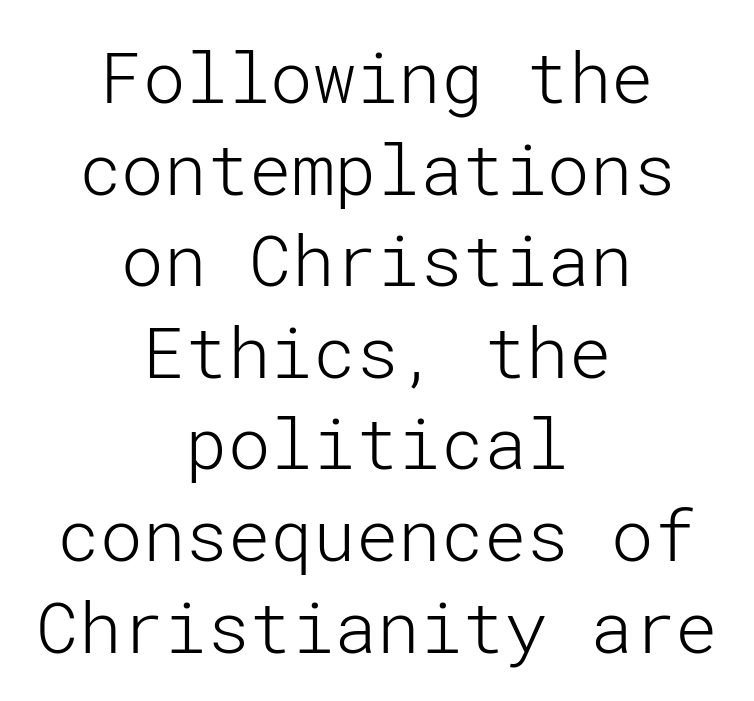
A typesetter would label this face a sans. Compared with typical body copy, the letter spacing here is the same. Quick note: not italic, upright. Any mark beneath the type? The region is blank.
